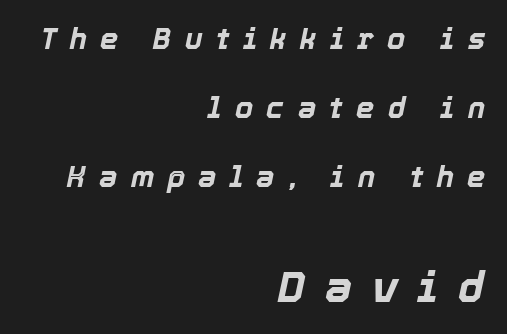
{"italic": "yes", "lean": "right", "slant_degrees": 12, "bold": "yes", "weight": "bold", "width": "normal", "x_height": "medium", "monospaced": "no", "underline": "no", "align": "right", "line_spacing": "loose", "line_spacing_ratio": 2.38, "letter_spacing": "wide", "letter_spacing_em": 0.46, "larger_block": "second", "size_ratio": 1.48, "glyph_px": 43}
